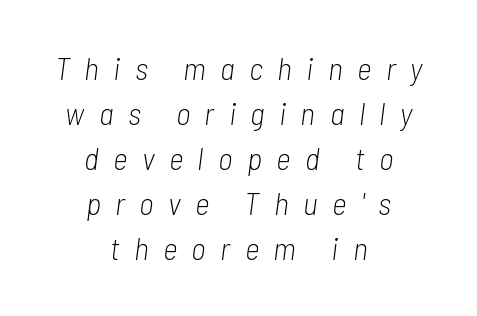
{"italic": "yes", "lean": "right", "slant_degrees": 7, "bold": "no", "weight": "light", "width": "condensed", "stroke_contrast": "low", "x_height": "medium", "monospaced": "no", "underline": "no", "align": "center", "line_spacing": "normal", "line_spacing_ratio": 1.41, "letter_spacing": "wide", "letter_spacing_em": 0.45, "glyph_px": 32}
